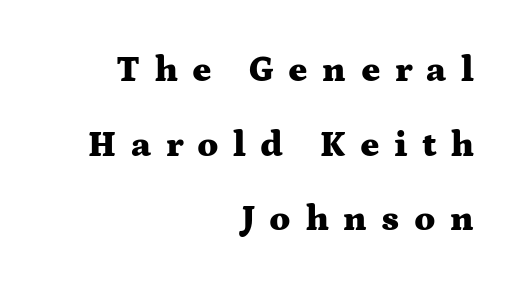
How are the letters spaced? Widely, with obvious added tracking. The rag falls on the left side of this text block. The typeface chosen for these lines features serifs. Horizontal bands of white between lines are thick stripes. A dark, heavy texture on the line: the type is bold. Italic: no, the glyphs are upright roman.
